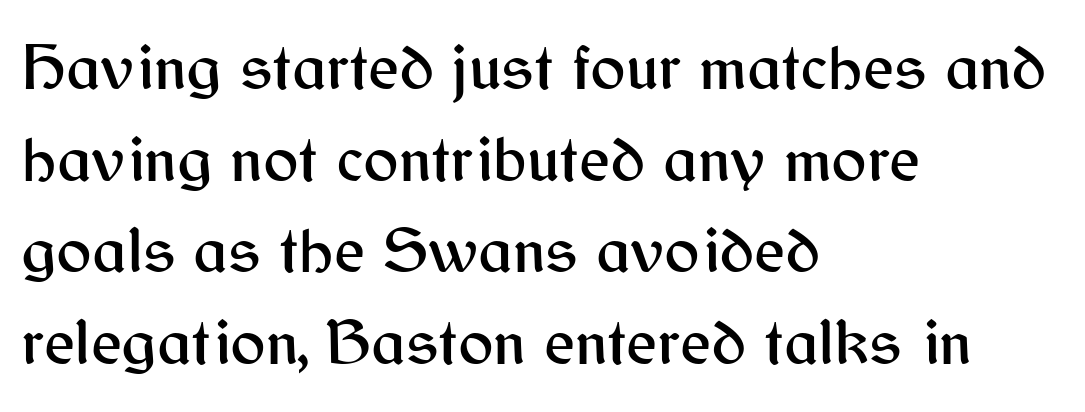
The image shows 66 px sans-serif type, upright; set left-aligned, normal line spacing (1.39x), normal letter spacing, not underlined; medium stroke contrast and a medium x-height.
